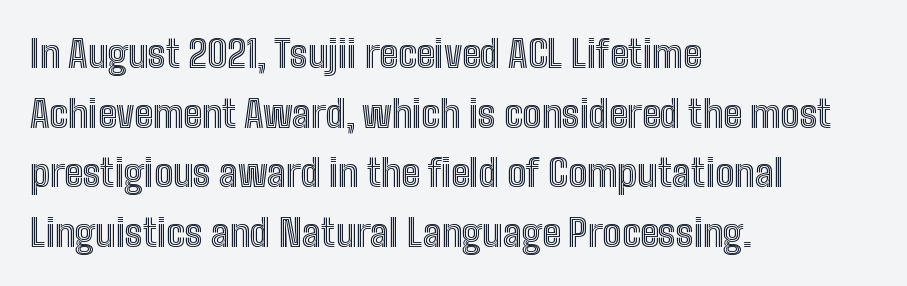
{"italic": "no", "width": "condensed", "x_height": "medium", "monospaced": "no", "underline": "no", "align": "left", "line_spacing": "normal", "line_spacing_ratio": 1.57, "letter_spacing": "normal", "letter_spacing_em": 0.0, "glyph_px": 38}
